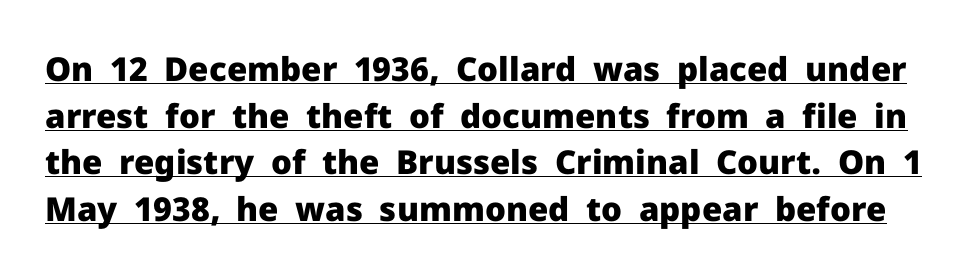
Q: Is the text bold? A: Yes.
Q: Is the text italic (slanted)? A: No, it is upright.
Q: Is the typeface a serif or a sans-serif typeface? A: Sans-serif.
Q: Is the text underlined? A: Yes.
Q: Is the spacing between letters normal or unusually wide? A: Normal.
Q: Is the spacing between lines tight, normal or loose? A: Normal.
Q: Width (condensed, normal, or wide)? A: Normal.
Q: Stroke contrast? A: Low.
Q: x-height? A: Medium.
Q: Monospaced? A: No.
